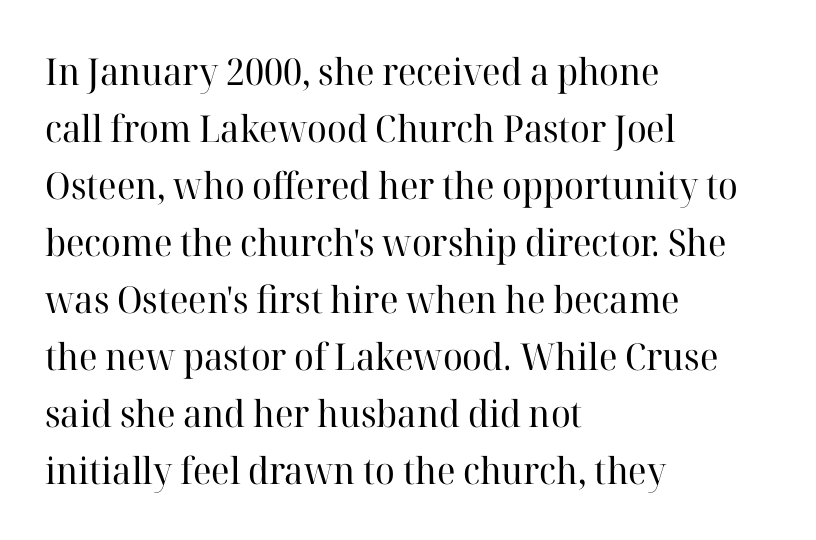
The image shows 37 px regular-weight serif type, upright; set left-aligned, normal line spacing (1.54x), normal letter spacing, not underlined; high stroke contrast and a medium x-height.
